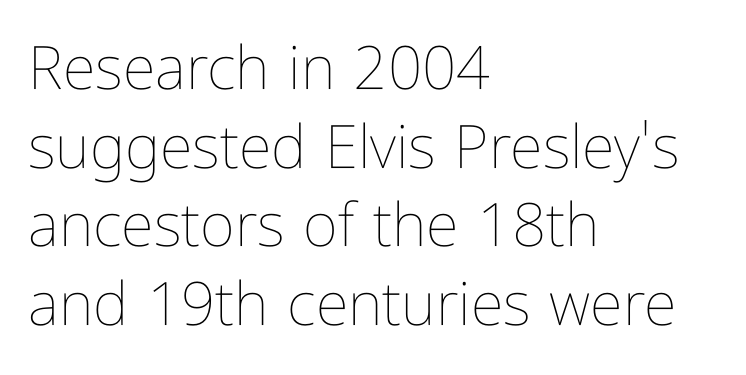
{"italic": "no", "bold": "no", "weight": "thin", "width": "condensed", "stroke_contrast": "low", "x_height": "medium", "monospaced": "no", "underline": "no", "align": "left", "line_spacing": "normal", "line_spacing_ratio": 1.31, "letter_spacing": "normal", "letter_spacing_em": 0.0, "glyph_px": 60}
